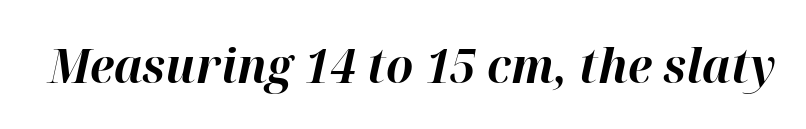
The image shows 48 px bold type, italic (leaning right); set normal letter spacing, not underlined; high stroke contrast and a medium x-height.
